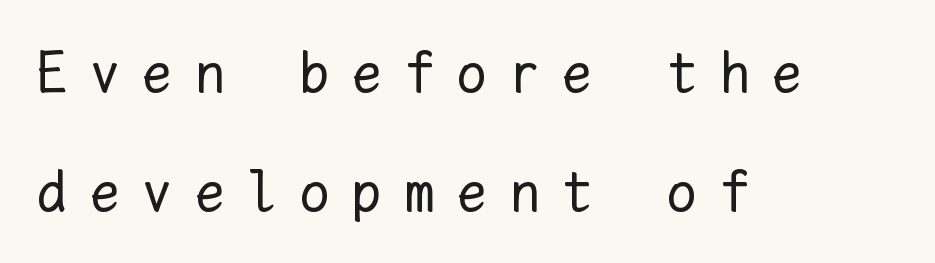
The font is comparable to plain body text, perhaps lighter. Descenders are the only things crossing below the line. The compositor pushed each line to the left boundary. Interline gaps are noticeably wide in this sample. Tracking here is generous; glyphs stand well apart from one another. The face used here is monospaced, like something from a code editor.
